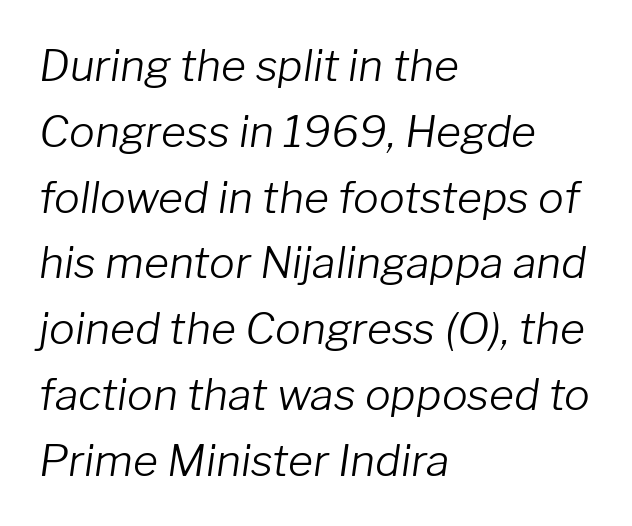
Q: Is the text bold? A: No.
Q: Is the text italic (slanted)? A: Yes, it leans right by about 8 degrees.
Q: Is the text underlined? A: No.
Q: How is the paragraph aligned? A: Left-aligned.
Q: Is the spacing between letters normal or unusually wide? A: Normal.
Q: Is the spacing between lines tight, normal or loose? A: Normal.
Q: Width (condensed, normal, or wide)? A: Normal.
Q: Stroke contrast? A: Low.
Q: x-height? A: Medium.
Q: Monospaced? A: No.
